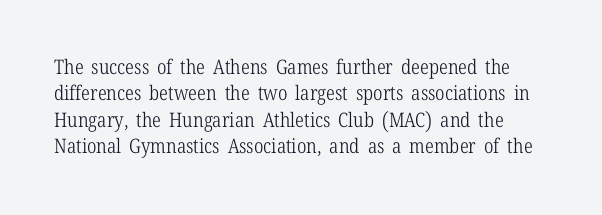
Q: Is the text bold? A: No.
Q: Is the text italic (slanted)? A: No, it is upright.
Q: Is the text underlined? A: No.
Q: Is the spacing between letters normal or unusually wide? A: Normal.
Q: Is the spacing between lines tight, normal or loose? A: Normal.
